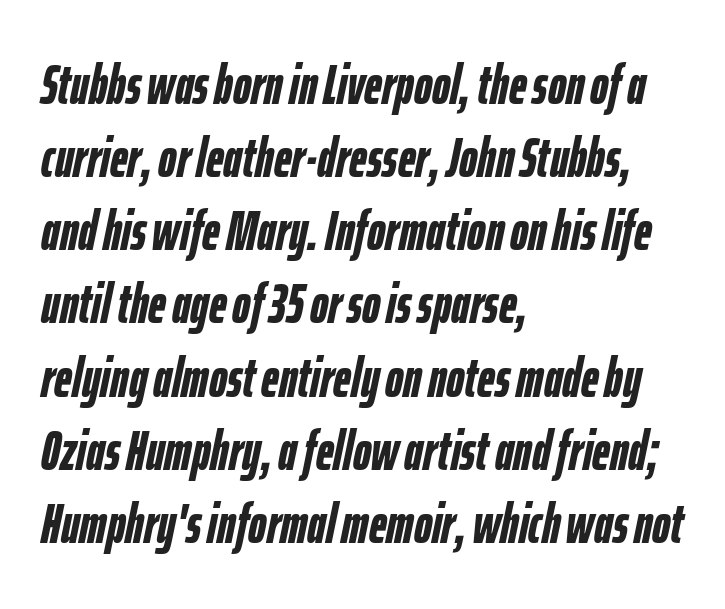
Q: Is the text bold? A: Yes.
Q: Is the text italic (slanted)? A: Yes, it leans right by about 12 degrees.
Q: Is the text underlined? A: No.
Q: How is the paragraph aligned? A: Left-aligned.
Q: Is the spacing between letters normal or unusually wide? A: Normal.
Q: Is the spacing between lines tight, normal or loose? A: Normal.
Q: Width (condensed, normal, or wide)? A: Condensed.
Q: Stroke contrast? A: Low.
Q: x-height? A: Medium.
Q: Monospaced? A: No.
